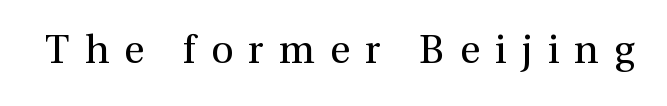
The typeface chosen for these lines features serifs. Unmarked baselines from the first word to the last. Ordinary non-slanted type is in use. The line texture is sparse and dotted thanks to wide tracking. Each letter keeps its own natural width here, so spacing adapts to shape. Weight class: somewhere from thin through regular.
